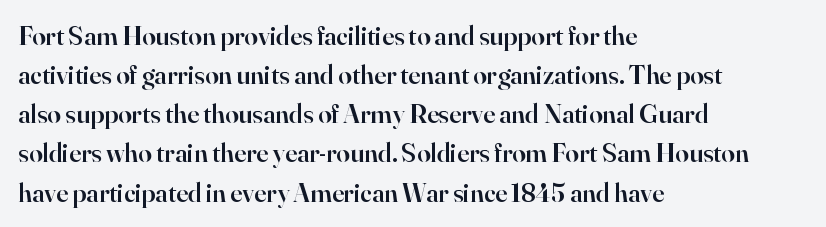
{"italic": "no", "bold": "semi", "underline": "no", "align": "left", "line_spacing": "normal", "line_spacing_ratio": 1.45, "letter_spacing": "normal", "letter_spacing_em": 0.0, "glyph_px": 27}
